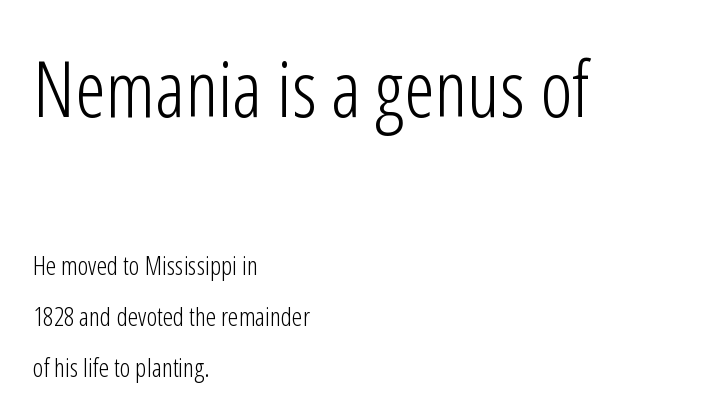
Is the stroke heavy? The answer is a plain regular-or-lighter. Nobody touched the tracking dial on this one. The rendering uses a large line-height, opening up the rows. Each letter keeps its own natural width here, so spacing adapts to shape.
